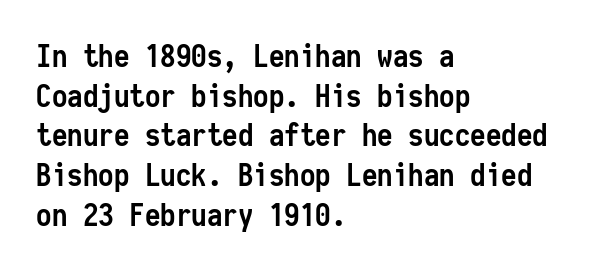
Is the block centered? No — it sits flush against the left margin. Beneath every word, the page is bare. Observe the ordinary spacing: letters are neighbours, not strangers. Vertical spacing — default. This sample uses an upright cut, with every glyph sitting square on the baseline. You'd pick this weight for a headline — it's a proper bold.
